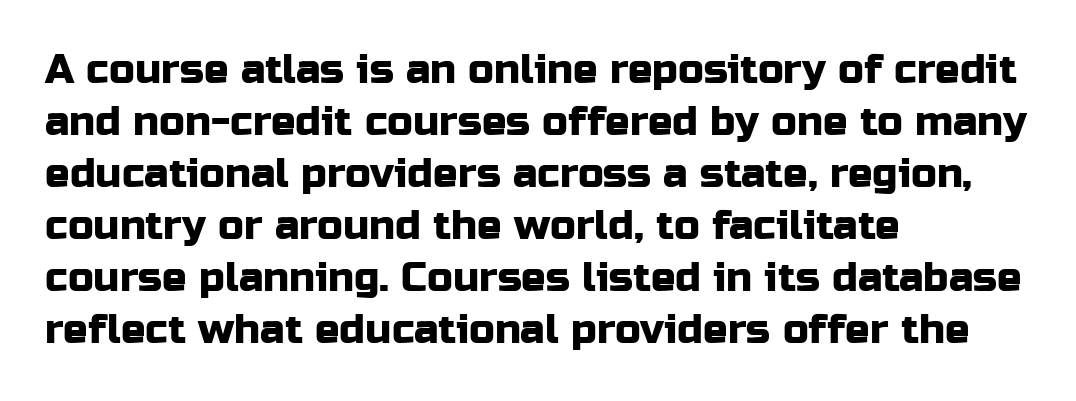
{"serif": "no", "italic": "no", "width": "normal", "stroke_contrast": "low", "x_height": "medium", "monospaced": "no", "underline": "no", "align": "left", "line_spacing": "normal", "line_spacing_ratio": 1.27, "letter_spacing": "normal", "letter_spacing_em": 0.0, "glyph_px": 41}
